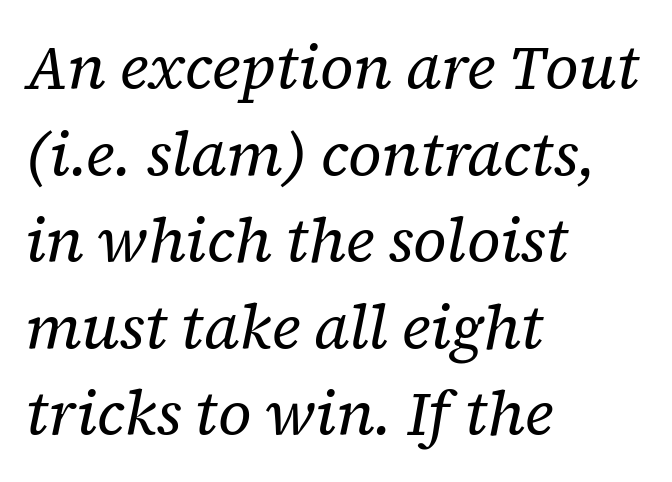
{"serif": "yes", "italic": "yes", "lean": "right", "slant_degrees": 12, "bold": "no", "weight": "regular", "width": "normal", "stroke_contrast": "low", "x_height": "medium", "monospaced": "no", "underline": "no", "align": "left", "line_spacing": "normal", "line_spacing_ratio": 1.42, "letter_spacing": "normal", "letter_spacing_em": 0.0, "glyph_px": 61}
